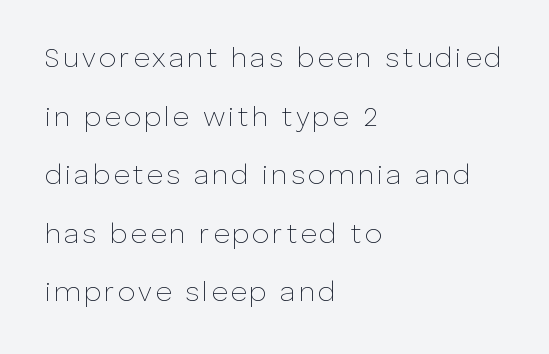
{"serif": "no", "italic": "no", "bold": "no", "weight": "thin", "width": "normal", "stroke_contrast": "low", "x_height": "medium", "monospaced": "no", "underline": "no", "align": "left", "line_spacing": "loose", "line_spacing_ratio": 2.09, "glyph_px": 28}
